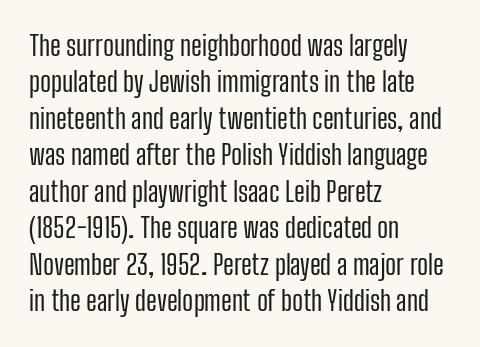
{"italic": "no", "bold": "no", "underline": "no", "align": "left", "line_spacing": "normal", "line_spacing_ratio": 1.35, "letter_spacing": "normal", "letter_spacing_em": 0.0, "glyph_px": 27}
